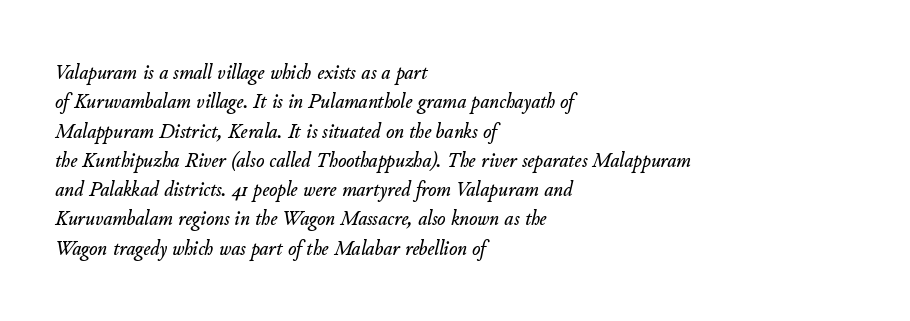
Horizontally, the lines are justified to the leading edge only. Beneath every word, the page is bare. Characters follow at the spacing the type designer built in. Leading matches the norm, producing a regular column. The typography opts for an oblique posture over an upright one.
